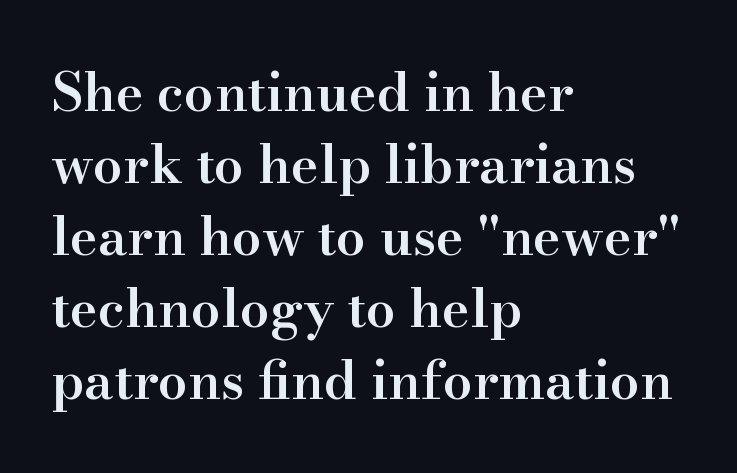
The image shows 53 px semibold serif type, upright; set left-aligned, normal line spacing (1.36x), normal letter spacing, not underlined; high stroke contrast and a small x-height.
